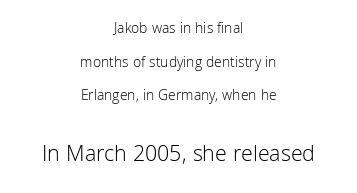
{"italic": "no", "bold": "no", "underline": "no", "align": "center", "line_spacing": "loose", "line_spacing_ratio": 2.25, "letter_spacing": "normal", "letter_spacing_em": 0.0, "larger_block": "second", "size_ratio": 1.53, "glyph_px": 23}
